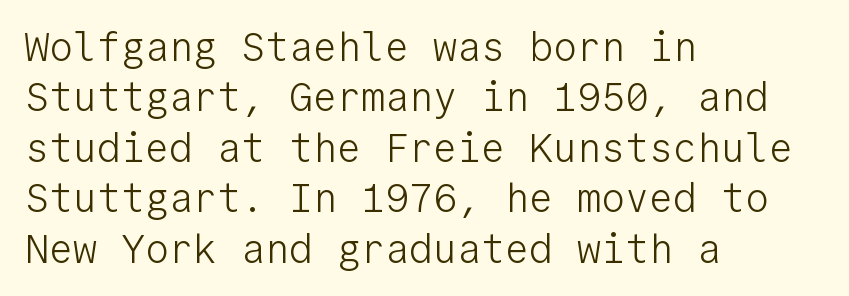
The image shows 40 px light sans-serif type, upright, monospaced; set left-aligned, normal line spacing (1.26x), normal letter spacing, not underlined; low stroke contrast and a medium x-height.
